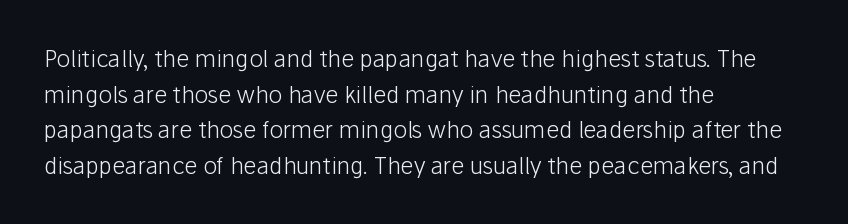
Q: Is the text bold? A: No.
Q: Is the text italic (slanted)? A: No, it is upright.
Q: Is the text underlined? A: No.
Q: How is the paragraph aligned? A: Left-aligned.
Q: Is the spacing between letters normal or unusually wide? A: Normal.
Q: Is the spacing between lines tight, normal or loose? A: Normal.
